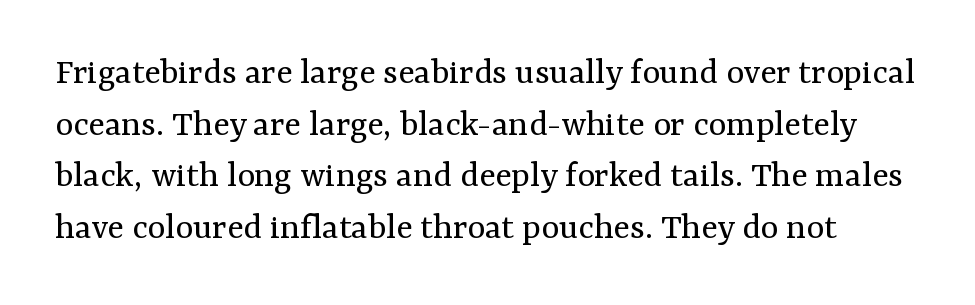
Q: Is the text bold? A: No.
Q: Is the text italic (slanted)? A: No, it is upright.
Q: Is the typeface a serif or a sans-serif typeface? A: Serif.
Q: Is the text underlined? A: No.
Q: Is the spacing between letters normal or unusually wide? A: Normal.
Q: Is the spacing between lines tight, normal or loose? A: Normal.
Q: Width (condensed, normal, or wide)? A: Normal.
Q: Stroke contrast? A: Medium.
Q: x-height? A: Medium.
Q: Monospaced? A: No.
